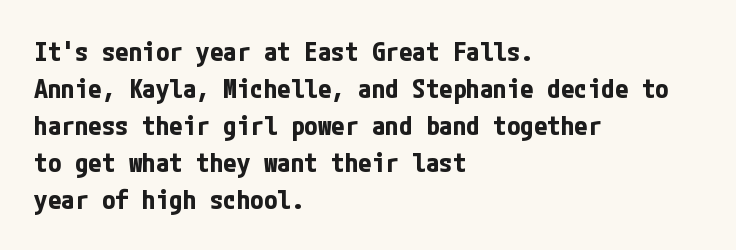
Q: Is the text bold? A: Yes.
Q: Is the text italic (slanted)? A: No, it is upright.
Q: Is the text underlined? A: No.
Q: How is the paragraph aligned? A: Left-aligned.
Q: Is the spacing between letters normal or unusually wide? A: Normal.
Q: Is the spacing between lines tight, normal or loose? A: Normal.
